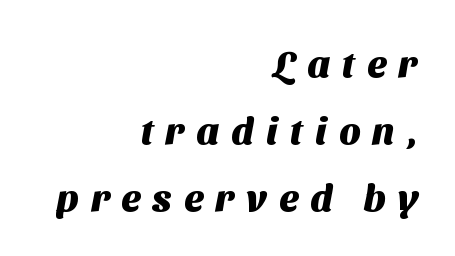
A typesetter would call this proportional, since set widths differ per character. Only glyphs here, with clear space below each row. This sample uses a sans-serif face. The horizontal fit of the characters is loose and conspicuously gappy. Every row of glyphs terminates at an identical x-position on the right.
